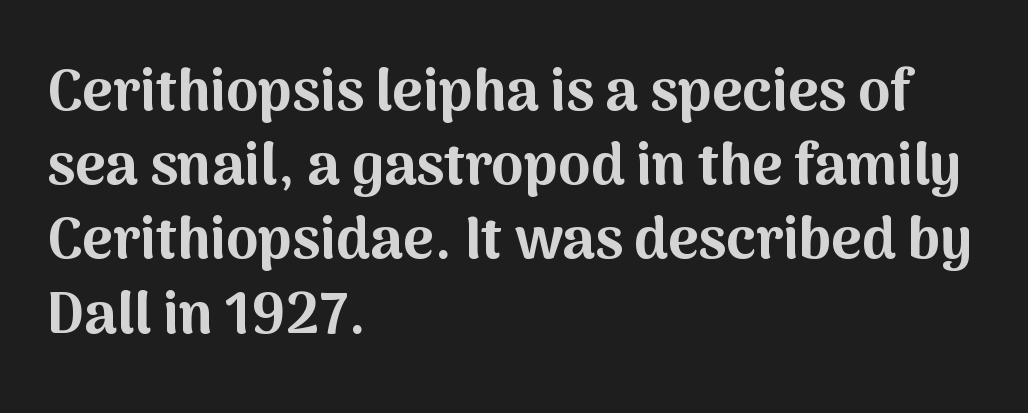
The image shows 58 px bold sans-serif type, upright; set left-aligned, normal line spacing (1.28x), normal letter spacing, not underlined; medium stroke contrast and a medium x-height.
